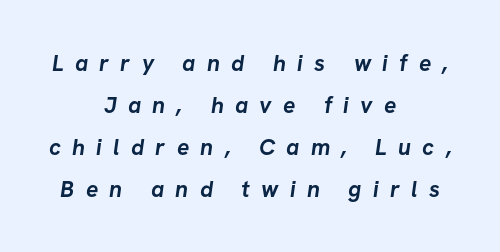
The image shows 23 px bold type; set centered, line spacing 1.82x, unusually wide letter spacing (+0.49 em), not underlined.
